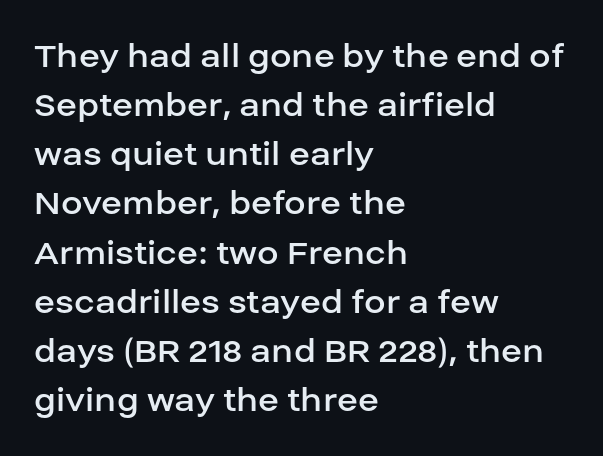
{"serif": "no", "italic": "no", "bold": "no", "weight": "regular", "width": "normal", "stroke_contrast": "low", "x_height": "large", "monospaced": "no", "underline": "no", "align": "left", "line_spacing": "normal", "line_spacing_ratio": 1.26, "letter_spacing": "normal", "letter_spacing_em": 0.0, "glyph_px": 39}
